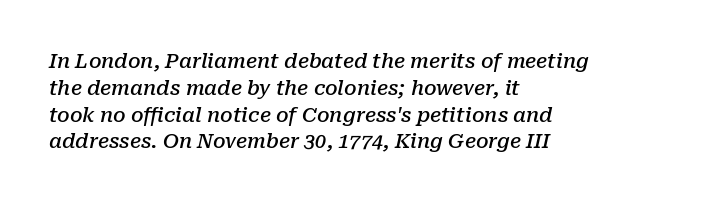
Quick note: underline off. There is no visible air inserted between adjacent glyphs. The lines sit at an ordinary, default distance from one another. A somewhat darkened texture: the type is semibold rather than bold.
